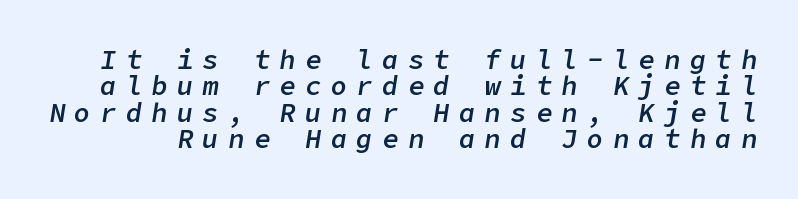
The image shows 27 px text type, italic (leaning right); set tight line spacing (0.98x), unusually wide letter spacing (+0.35 em), not underlined.
